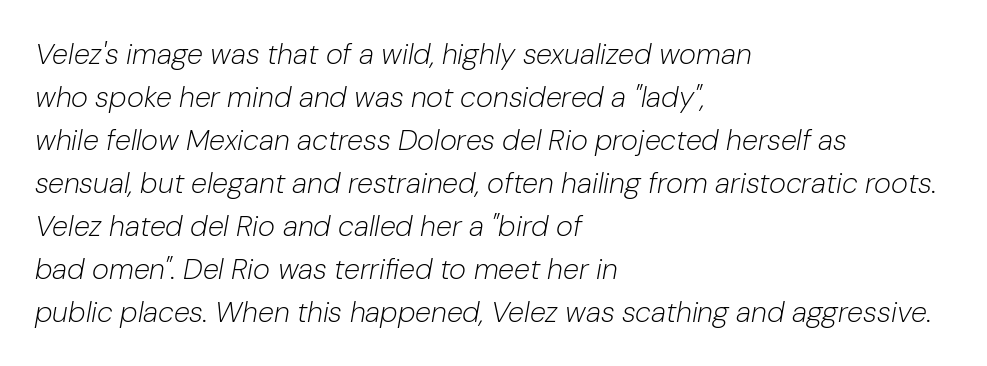
The strokes are not fattened; the text isn't bold. Caption: standard tracking, unaltered. This sample keeps an unexceptional amount of space between lines. The face used here has a pronounced slope to its letters. Descenders hang freely into open space.
